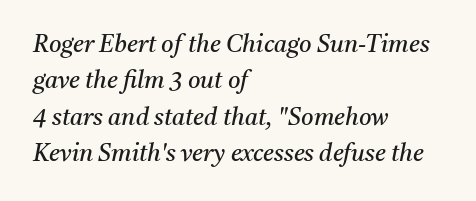
{"italic": "yes", "lean": "right", "slant_degrees": 11, "bold": "no", "underline": "no", "align": "left", "line_spacing": "normal", "line_spacing_ratio": 1.52, "letter_spacing": "normal", "letter_spacing_em": 0.0, "glyph_px": 24}
